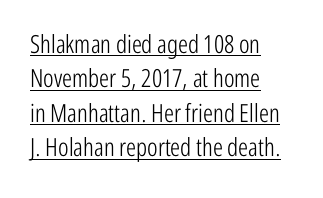
{"italic": "no", "bold": "no", "underline": "yes", "align": "left", "line_spacing": "normal", "line_spacing_ratio": 1.38, "letter_spacing": "normal", "letter_spacing_em": 0.0, "glyph_px": 25}
